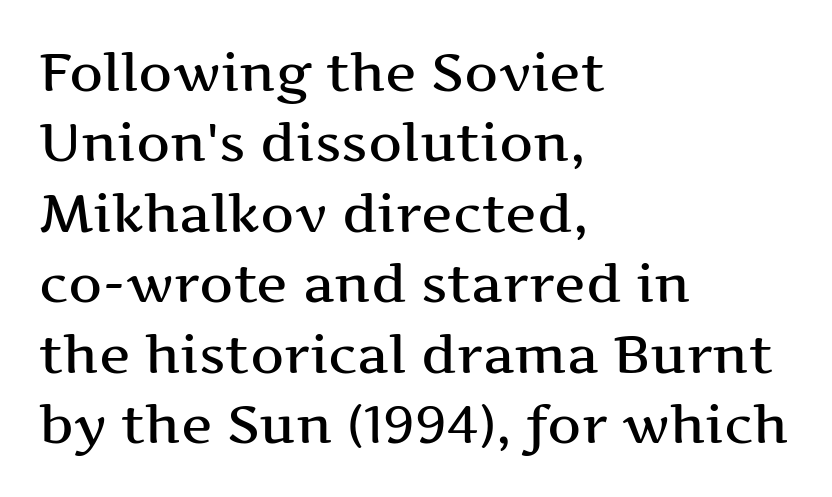
Q: Is the text italic (slanted)? A: No, it is upright.
Q: Is the typeface a serif or a sans-serif typeface? A: Serif.
Q: Is the text underlined? A: No.
Q: How is the paragraph aligned? A: Left-aligned.
Q: Is the spacing between letters normal or unusually wide? A: Normal.
Q: Is the spacing between lines tight, normal or loose? A: Normal.
Q: Width (condensed, normal, or wide)? A: Wide.
Q: Stroke contrast? A: Medium.
Q: x-height? A: Medium.
Q: Monospaced? A: No.
